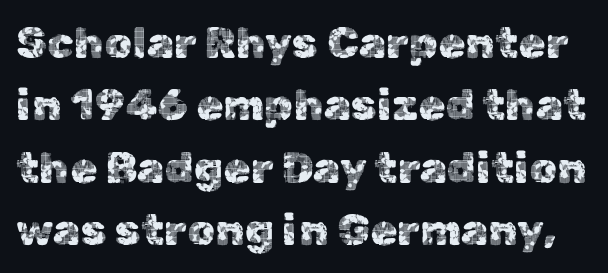
The image shows 44 px sans-serif type, upright; set normal line spacing (1.42x), normal letter spacing, not underlined; a medium x-height.
